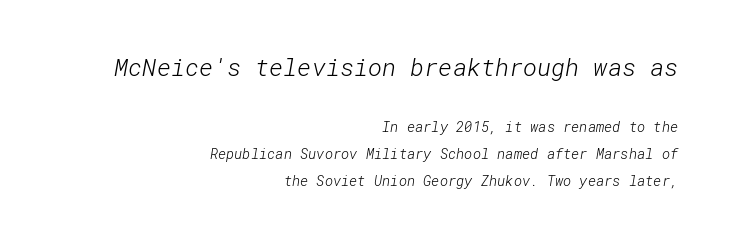
The image shows 24 px text type; set right-aligned, loose line spacing (1.94x), normal letter spacing, not underlined; the first (top) block is 1.71x larger.
